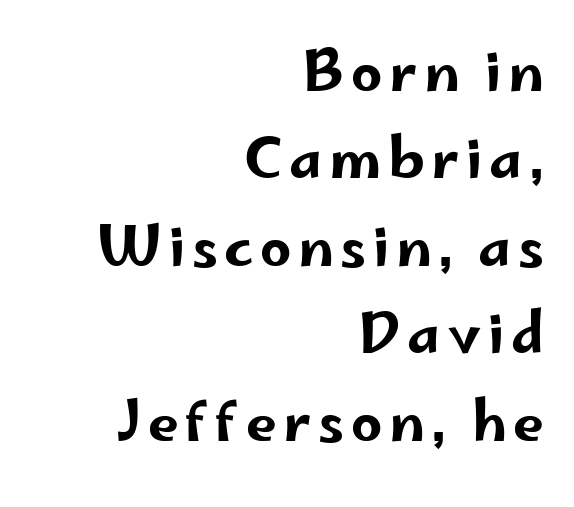
Honestly, the row spacing looks completely unremarkable. Think of a printed novel: that variable character pitch is what you see here. The letters carry no serifs — their stems end cleanly without finishing strokes. Every stem runs plumb, perpendicular to the baseline. These lines stack with their right ends in a neat column. Nobody drew a line under any word here.
